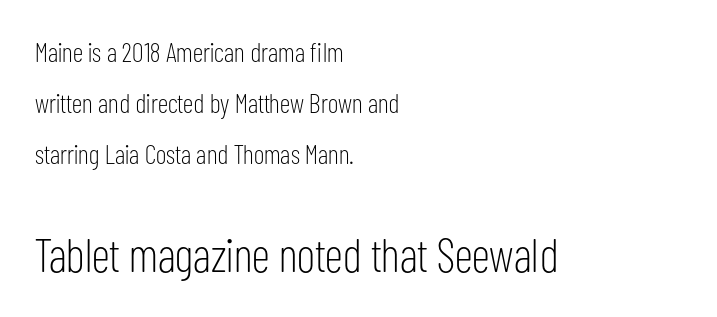
The image shows 47 px light, condensed sans-serif type, upright; set left-aligned, line spacing 1.88x, normal letter spacing, not underlined; the second (bottom) block is 1.74x larger; low stroke contrast and a medium x-height.
